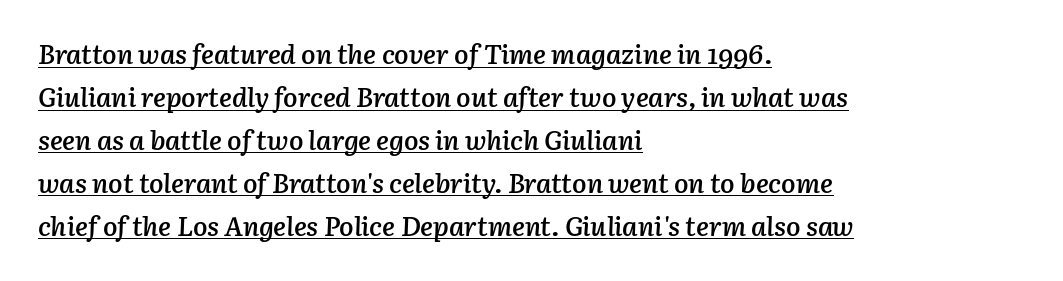
{"italic": "yes", "lean": "right", "slant_degrees": 3, "bold": "semi", "underline": "yes", "align": "left", "line_spacing": "normal", "line_spacing_ratio": 1.59, "letter_spacing": "normal", "letter_spacing_em": 0.0, "glyph_px": 27}
